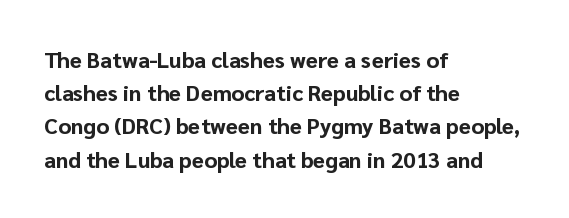
Q: Is the text bold? A: Yes.
Q: Is the text italic (slanted)? A: No, it is upright.
Q: Is the text underlined? A: No.
Q: How is the paragraph aligned? A: Left-aligned.
Q: Is the spacing between letters normal or unusually wide? A: Normal.
Q: Is the spacing between lines tight, normal or loose? A: Normal.
